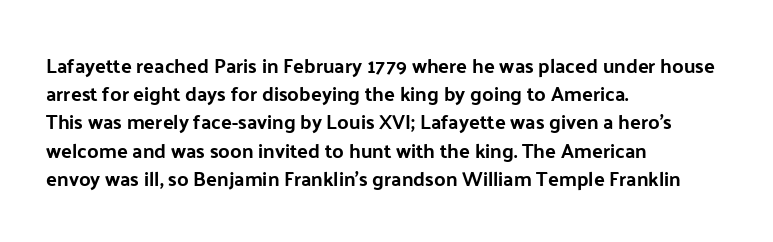
Q: Is the text bold? A: Yes.
Q: Is the text italic (slanted)? A: No, it is upright.
Q: Is the text underlined? A: No.
Q: How is the paragraph aligned? A: Left-aligned.
Q: Is the spacing between letters normal or unusually wide? A: Normal.
Q: Is the spacing between lines tight, normal or loose? A: Normal.
